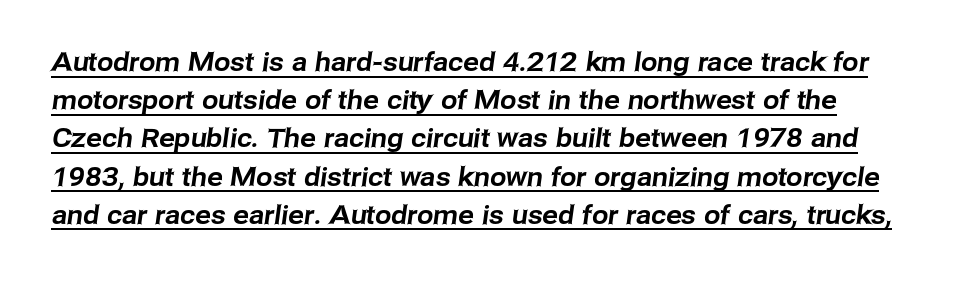
The letters sit at their default tracking, neither squeezed nor spread. If you measured baseline to baseline, you'd find a middling distance. Quick note: underline on.
